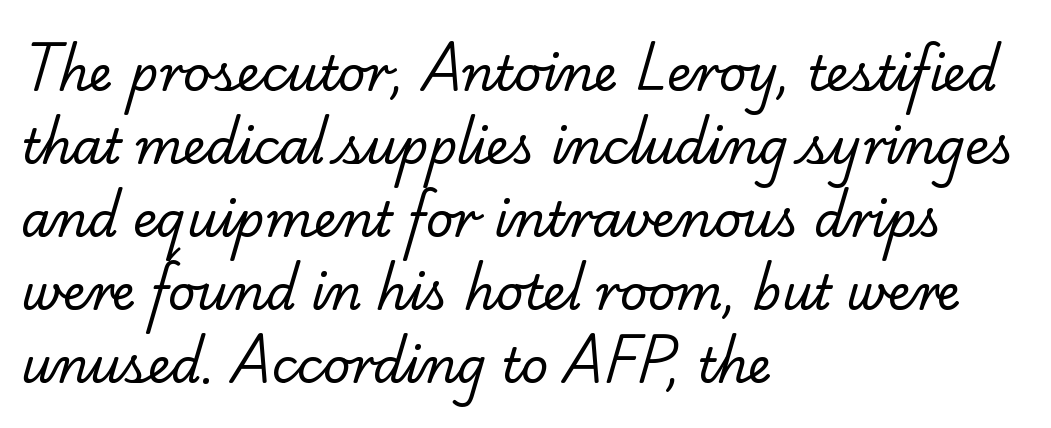
The image shows 48 px regular-weight type; set left-aligned, normal line spacing (1.52x), normal letter spacing, not underlined; low stroke contrast and a small x-height.
